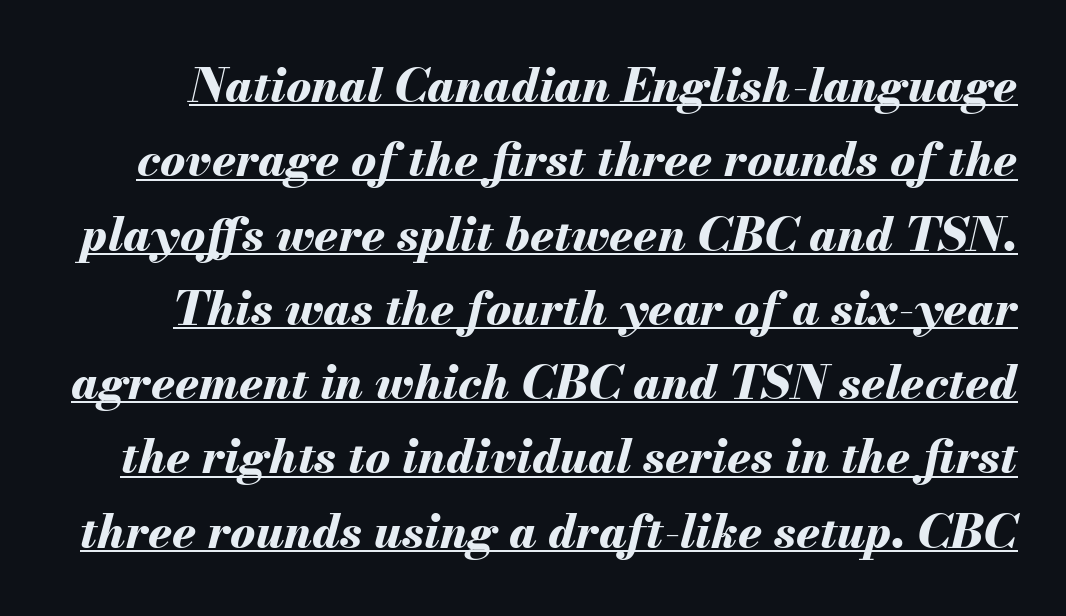
Varying glyph widths throughout — classic text-font behaviour. Underline: present. Regarding leading, the lines here are spaced in the standard way. The typography opts for an oblique posture over an upright one. Nobody touched the tracking dial on this one.
